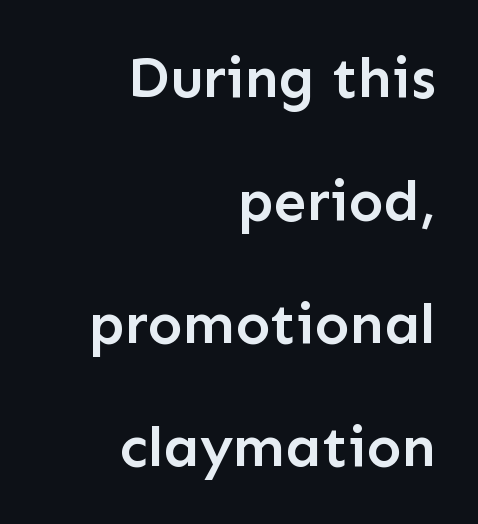
The image shows 58 px semibold sans-serif type, upright; set right-aligned, loose line spacing (2.12x), normal letter spacing, not underlined; low stroke contrast and a medium x-height.
